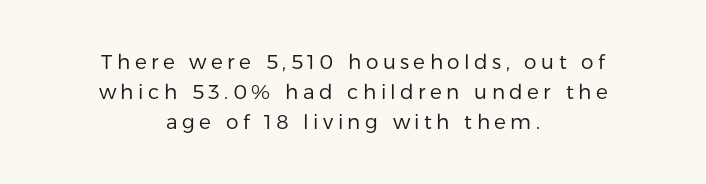
The image shows 20 px text type, upright; set centered, normal line spacing (1.5x), unusually wide letter spacing (+0.22 em), not underlined.
